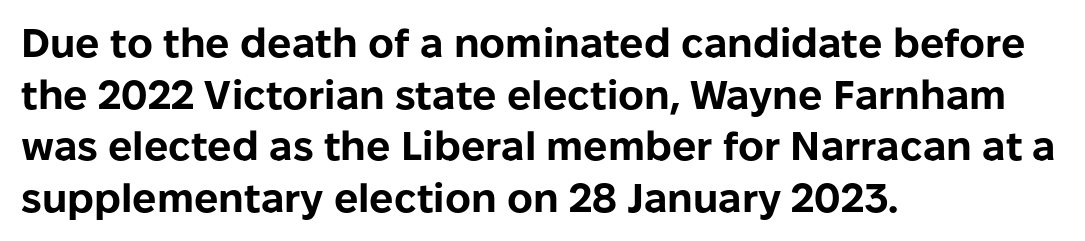
{"serif": "no", "italic": "no", "bold": "yes", "weight": "bold", "width": "normal", "stroke_contrast": "low", "x_height": "medium", "monospaced": "no", "underline": "no", "align": "left", "line_spacing": "normal", "line_spacing_ratio": 1.29, "letter_spacing": "normal", "letter_spacing_em": 0.0, "glyph_px": 40}
